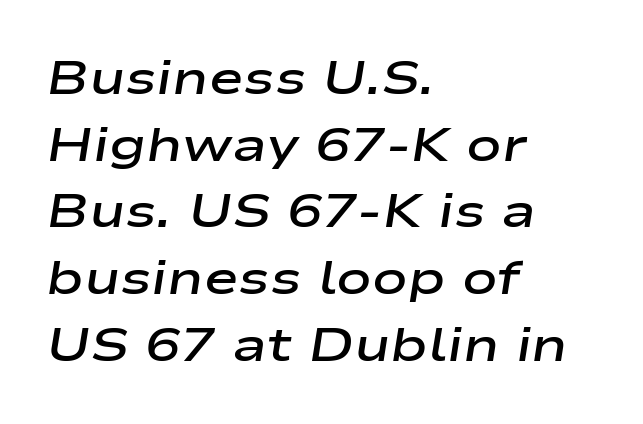
Which margin do the lines hug? The left one — the right edge is uneven. If you measured baseline to baseline, you'd find a middling distance. The face used here has a pronounced slope to its letters. Look at the tracking — it's just the regular setting, nothing added.
